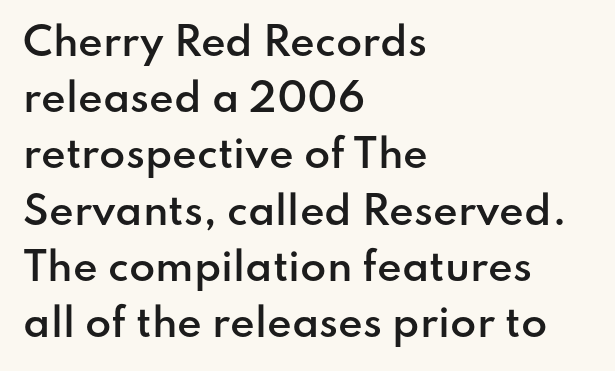
The image shows 38 px semibold sans-serif type, upright; set left-aligned, normal line spacing (1.48x), normal letter spacing, not underlined; low stroke contrast and a small x-height.
